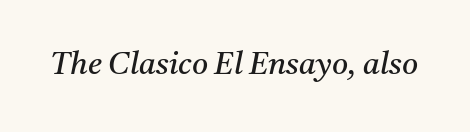
The glyphs in this specimen are seriffed. Anything drawn beneath the words? Only blank space. Compared with a typical body face, this is equally light or lighter still. Rendered with sloped, italic letterforms.
